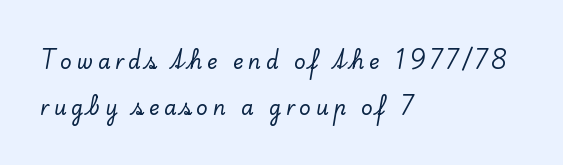
Alignment: flush left. Loose tracking; the words dissolve into strings of separated letters. The rendering uses a large line-height, opening up the rows. Letters rest on an invisible, unmarked baseline.
